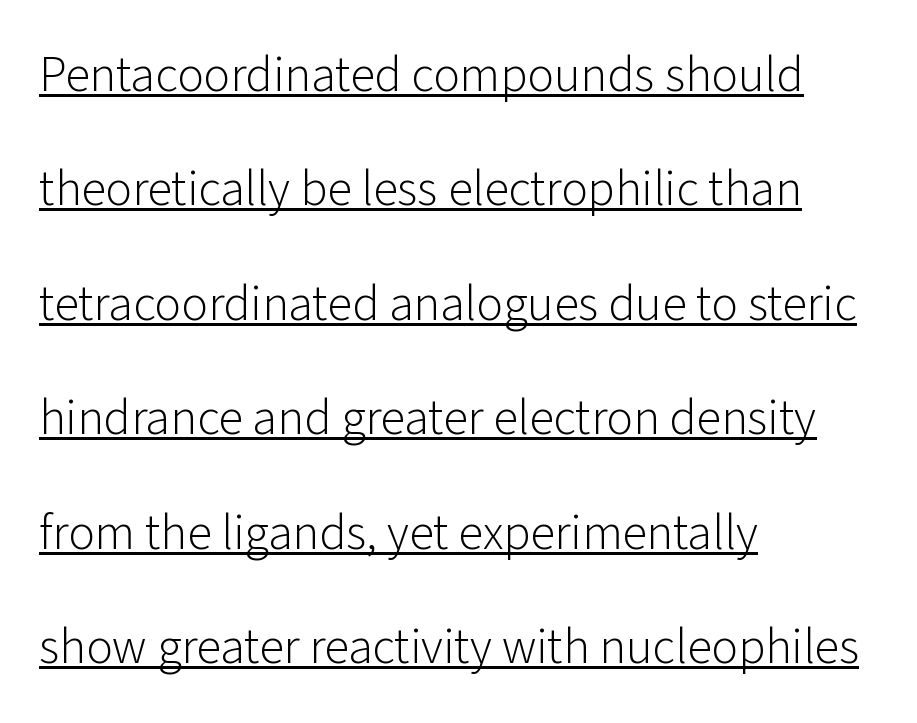
Q: Is the text bold? A: No.
Q: Is the text italic (slanted)? A: No, it is upright.
Q: Is the typeface a serif or a sans-serif typeface? A: Sans-serif.
Q: Is the text underlined? A: Yes.
Q: How is the paragraph aligned? A: Left-aligned.
Q: Is the spacing between letters normal or unusually wide? A: Normal.
Q: Is the spacing between lines tight, normal or loose? A: Loose.
Q: Width (condensed, normal, or wide)? A: Normal.
Q: Stroke contrast? A: Low.
Q: x-height? A: Medium.
Q: Monospaced? A: No.
